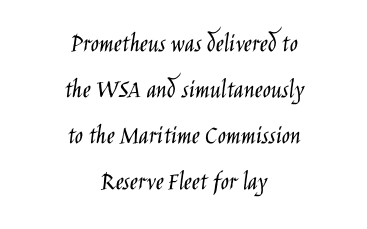
The image shows 27 px text type; set centered, normal line spacing (1.7x), normal letter spacing, not underlined.
